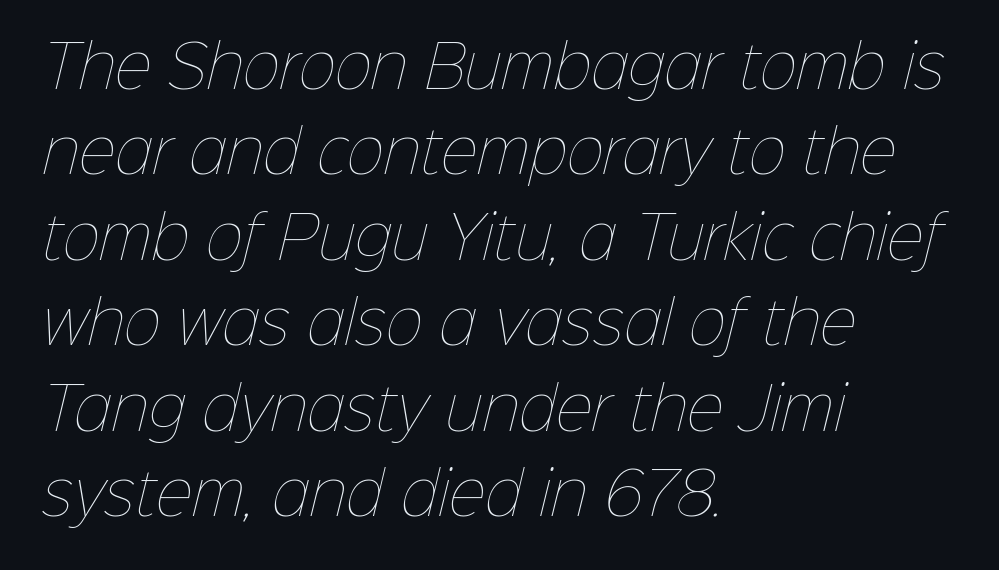
Q: Is the text bold? A: No.
Q: Is the text underlined? A: No.
Q: How is the paragraph aligned? A: Left-aligned.
Q: Is the spacing between letters normal or unusually wide? A: Normal.
Q: Is the spacing between lines tight, normal or loose? A: Normal.
Q: Width (condensed, normal, or wide)? A: Normal.
Q: Stroke contrast? A: Low.
Q: x-height? A: Medium.
Q: Monospaced? A: No.
